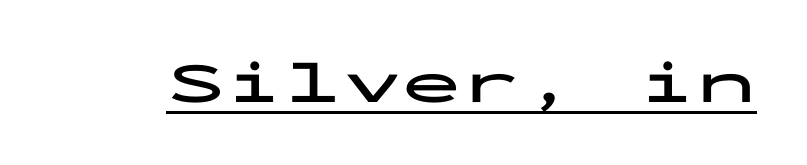
The image shows 59 px bold, wide sans-serif type, upright, monospaced; set normal letter spacing, underlined; low stroke contrast and a medium x-height.
